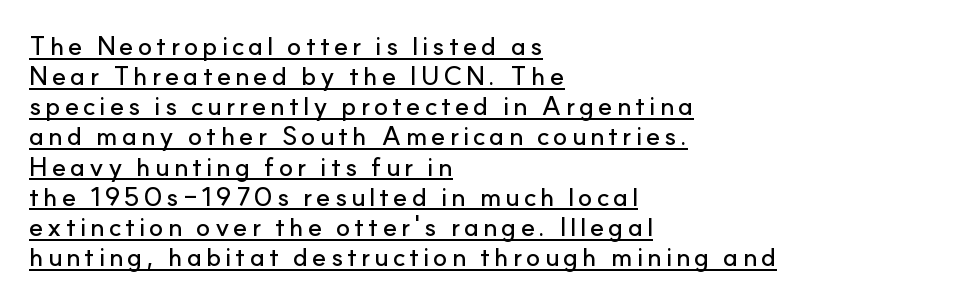
Alignment: flush left. Every word sits above its own underline. A roman cut, with each character standing at attention.
